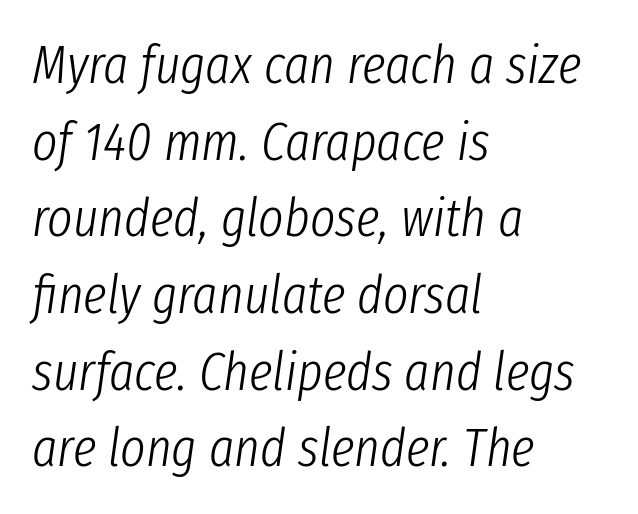
{"italic": "yes", "lean": "right", "slant_degrees": 8, "bold": "no", "weight": "light", "width": "condensed", "stroke_contrast": "low", "x_height": "medium", "monospaced": "no", "underline": "no", "align": "left", "line_spacing": "normal", "line_spacing_ratio": 1.42, "letter_spacing": "normal", "letter_spacing_em": 0.0, "glyph_px": 54}
